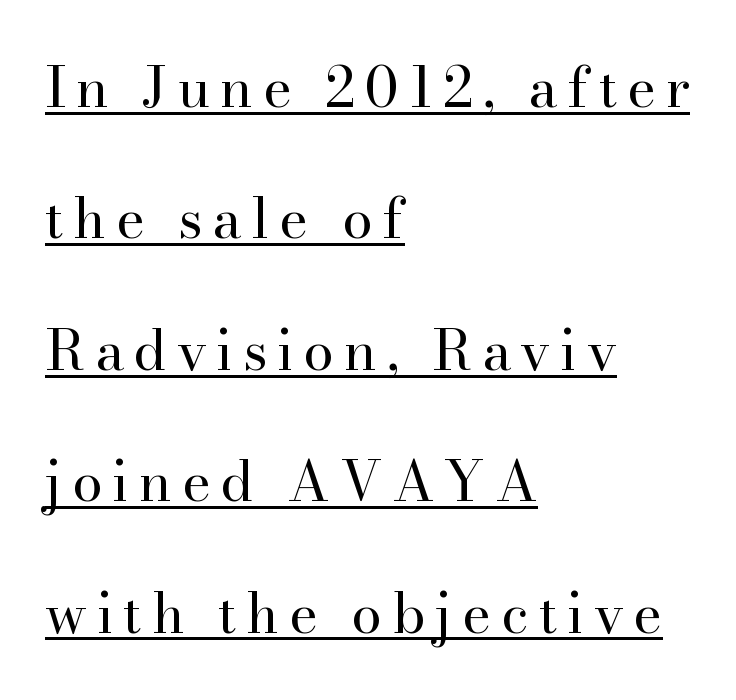
The image shows 55 px regular-weight serif type, upright; set left-aligned, loose line spacing (2.39x), underlined; high stroke contrast and a small x-height.
